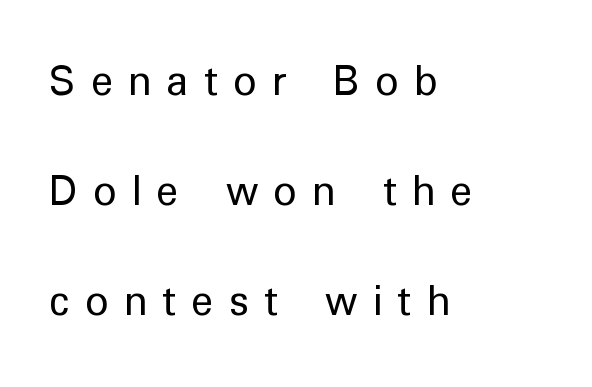
The image shows 46 px regular-weight sans-serif type, upright; set left-aligned, loose line spacing (2.39x), unusually wide letter spacing (+0.33 em), not underlined; low stroke contrast and a medium x-height.
